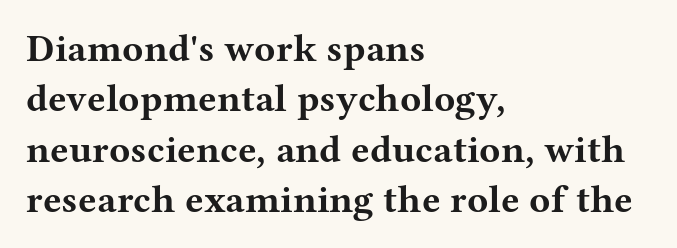
Q: Is the text bold? A: Yes.
Q: Is the text italic (slanted)? A: No, it is upright.
Q: Is the typeface a serif or a sans-serif typeface? A: Serif.
Q: Is the text underlined? A: No.
Q: How is the paragraph aligned? A: Left-aligned.
Q: Is the spacing between letters normal or unusually wide? A: Normal.
Q: Is the spacing between lines tight, normal or loose? A: Normal.
Q: Width (condensed, normal, or wide)? A: Wide.
Q: Stroke contrast? A: Medium.
Q: x-height? A: Medium.
Q: Monospaced? A: No.
